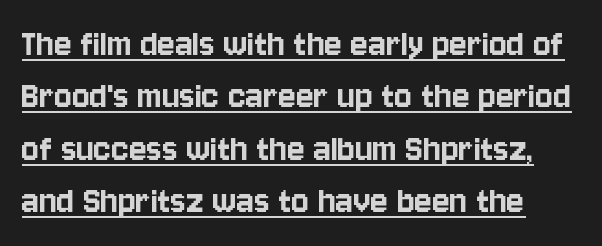
Q: Is the text italic (slanted)? A: No, it is upright.
Q: Is the typeface a serif or a sans-serif typeface? A: Sans-serif.
Q: Is the text underlined? A: Yes.
Q: Is the spacing between letters normal or unusually wide? A: Normal.
Q: Is the spacing between lines tight, normal or loose? A: Normal.
Q: Width (condensed, normal, or wide)? A: Condensed.
Q: Stroke contrast? A: Low.
Q: x-height? A: Large.
Q: Monospaced? A: No.
